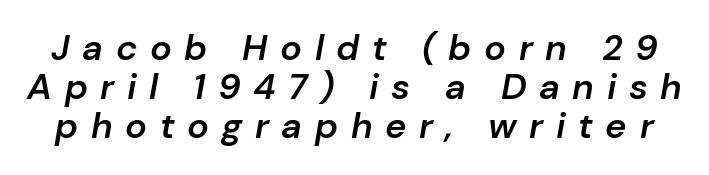
The image shows 36 px semibold type, italic (leaning right); set tight line spacing (1.09x), unusually wide letter spacing (+0.35 em), not underlined; low stroke contrast and a medium x-height.
